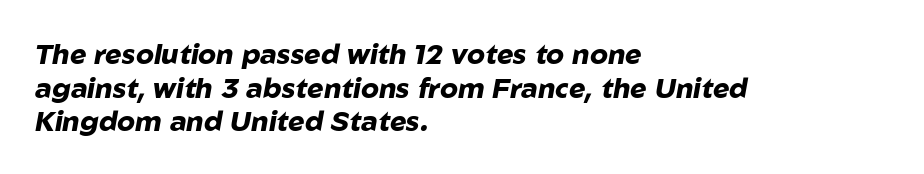
Q: Is the text bold? A: Yes.
Q: Is the text italic (slanted)? A: Yes, it leans right by about 10 degrees.
Q: Is the text underlined? A: No.
Q: How is the paragraph aligned? A: Left-aligned.
Q: Is the spacing between letters normal or unusually wide? A: Normal.
Q: Width (condensed, normal, or wide)? A: Normal.
Q: Stroke contrast? A: Low.
Q: x-height? A: Medium.
Q: Monospaced? A: No.
